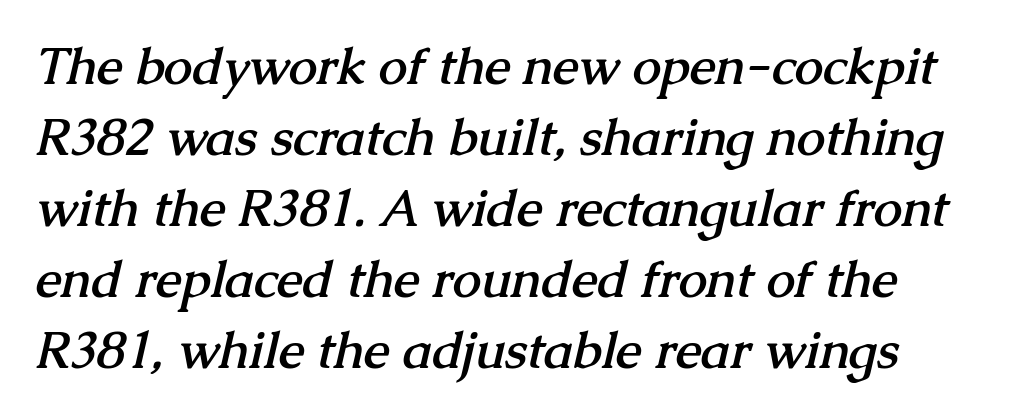
Emphasis by weight is at full strength: bold. Descenders are the only things crossing below the line. Line beginnings align vertically; line endings do not. Quick note: interline space is typical. What kind of face is this? One with serifs. Do the characters align in a grid? No, the font is proportional.
